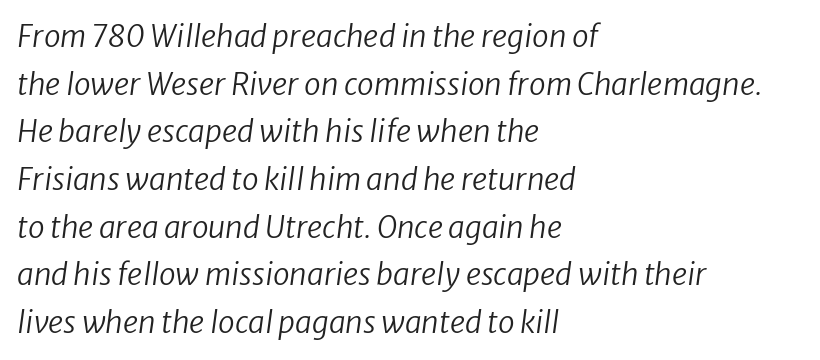
Looks like regular typesetting: each glyph gets only the width it needs. In CSS terms this would be text-align: left. Leading: standard. The space beneath each line is pristine and unruled. Does the type have serifs? No, each stem ends abruptly. The horizontal fit of the characters is conventional and even.
